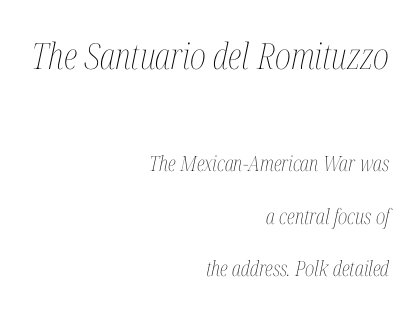
A typesetter would call this proportional, since set widths differ per character. Only glyphs here, with clear space below each row. When letters slant like this, we call the style italic. Vertical spacing — loose. Characters follow at the spacing the type designer built in. Larger block? The one above; the one below is distinctly smaller.
